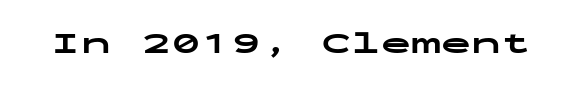
{"serif": "no", "italic": "no", "bold": "yes", "weight": "bold", "width": "wide", "stroke_contrast": "low", "x_height": "medium", "monospaced": "yes", "underline": "no", "letter_spacing": "normal", "letter_spacing_em": 0.0, "glyph_px": 30}
